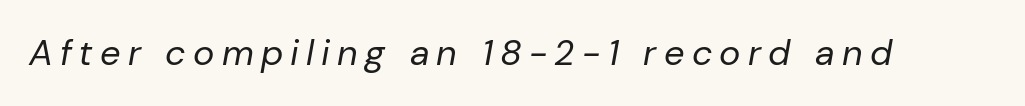
{"italic": "yes", "lean": "right", "slant_degrees": 10, "bold": "no", "weight": "regular", "width": "normal", "stroke_contrast": "low", "x_height": "medium", "monospaced": "no", "underline": "no", "letter_spacing": "wide", "letter_spacing_em": 0.2, "glyph_px": 36}
